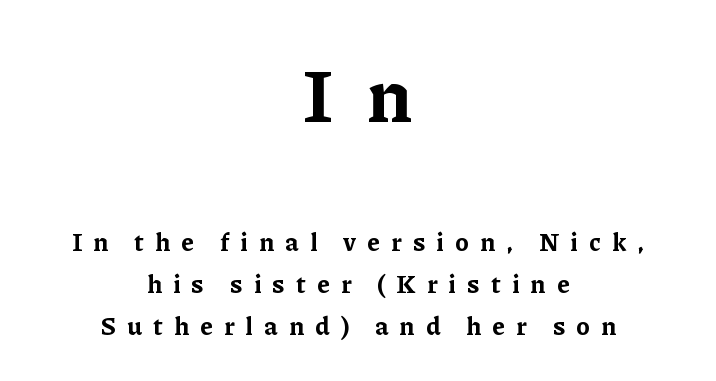
Q: Is the text bold? A: Yes.
Q: Is the text italic (slanted)? A: No, it is upright.
Q: Is the typeface a serif or a sans-serif typeface? A: Serif.
Q: Is the text underlined? A: No.
Q: How is the paragraph aligned? A: Centered.
Q: Is the spacing between letters normal or unusually wide? A: Unusually wide.
Q: Is the spacing between lines tight, normal or loose? A: Normal.
Q: Which block of text is set in a larger size, the first (top) or the second (bottom)? A: The first (top) one.
Q: Width (condensed, normal, or wide)? A: Normal.
Q: Stroke contrast? A: Low.
Q: x-height? A: Medium.
Q: Monospaced? A: No.
